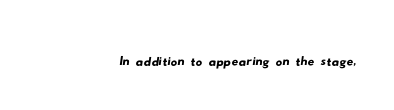
{"serif": "no", "width": "wide", "stroke_contrast": "low", "x_height": "small", "monospaced": "no", "underline": "no", "align": "right", "letter_spacing": "normal", "letter_spacing_em": 0.0, "glyph_px": 33}
